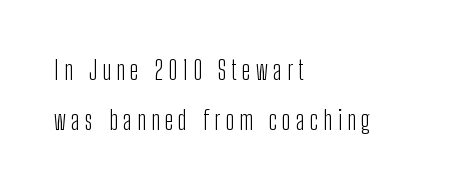
{"italic": "no", "bold": "no", "underline": "no", "align": "left", "line_spacing": "loose", "line_spacing_ratio": 1.91, "letter_spacing": "wide", "letter_spacing_em": 0.21, "glyph_px": 26}
